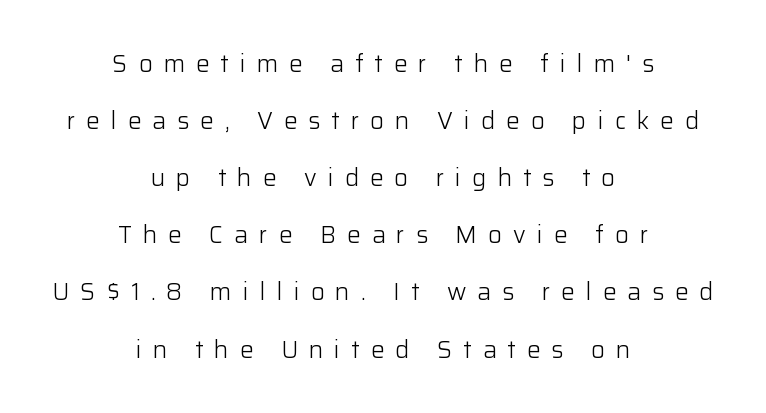
Q: Is the text bold? A: No.
Q: Is the text italic (slanted)? A: No, it is upright.
Q: Is the text underlined? A: No.
Q: How is the paragraph aligned? A: Centered.
Q: Is the spacing between letters normal or unusually wide? A: Unusually wide.
Q: Is the spacing between lines tight, normal or loose? A: Loose.
